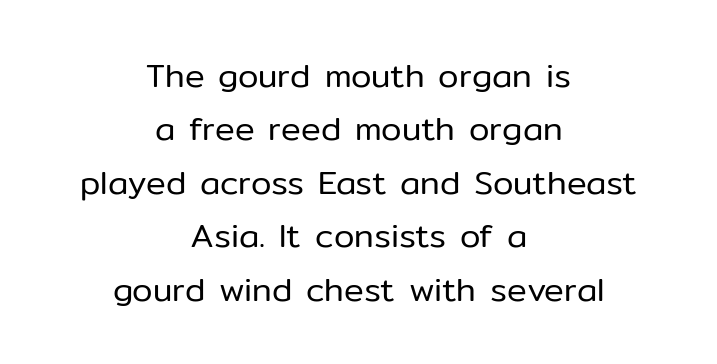
The image shows 33 px regular-weight sans-serif type, upright; set centered, normal line spacing (1.62x), normal letter spacing, not underlined; low stroke contrast and a medium x-height.
